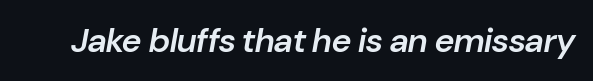
Q: Is the text bold? A: Semi-bold.
Q: Is the text italic (slanted)? A: Yes, it leans right by about 10 degrees.
Q: Is the text underlined? A: No.
Q: Is the spacing between letters normal or unusually wide? A: Normal.
Q: Width (condensed, normal, or wide)? A: Normal.
Q: Stroke contrast? A: Low.
Q: x-height? A: Medium.
Q: Monospaced? A: No.
